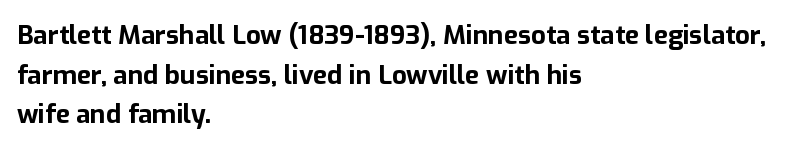
The image shows 26 px bold type, upright; set left-aligned, normal line spacing (1.52x), normal letter spacing, not underlined.
